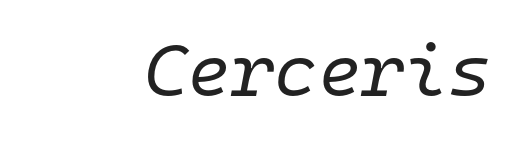
{"italic": "yes", "lean": "right", "slant_degrees": 10, "bold": "no", "weight": "regular", "width": "normal", "stroke_contrast": "low", "x_height": "medium", "monospaced": "yes", "underline": "no", "align": "right", "letter_spacing": "normal", "letter_spacing_em": 0.0, "glyph_px": 74}
